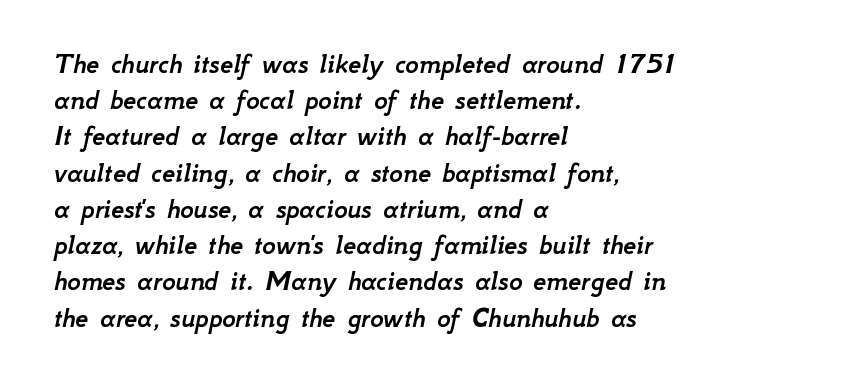
This sample has the flowing, uneven cadence of proportional lettering. When letters slant like this, we call the style italic. What's the leading like? Ordinary, nothing unusual. Reading down the block, your eye returns to a fixed left position each line. Tracking here is standard; glyphs follow each other at the usual distance. Type without underlining.
